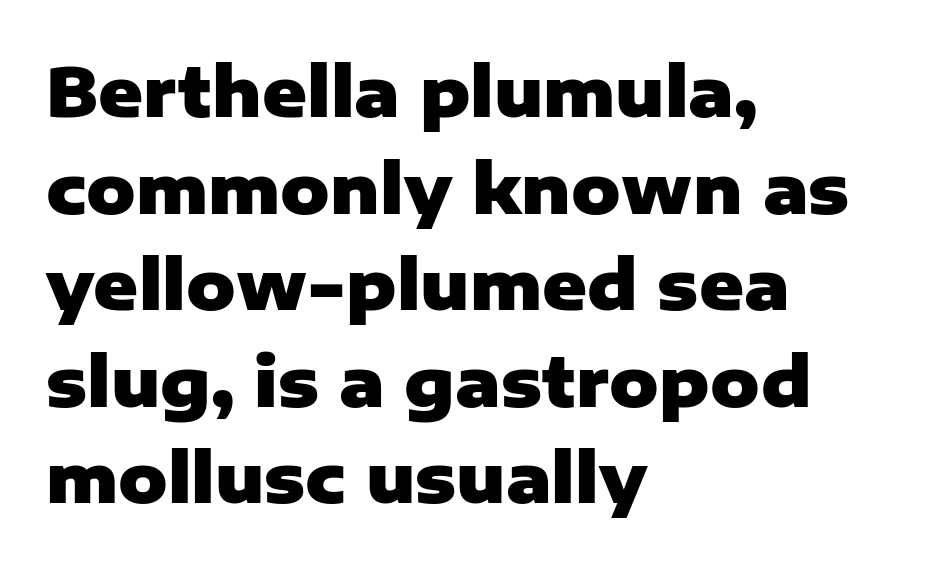
{"serif": "no", "italic": "no", "bold": "yes", "weight": "heavy", "width": "normal", "stroke_contrast": "low", "x_height": "medium", "monospaced": "no", "underline": "no", "align": "left", "line_spacing": "normal", "line_spacing_ratio": 1.42, "letter_spacing": "normal", "letter_spacing_em": 0.0, "glyph_px": 68}
